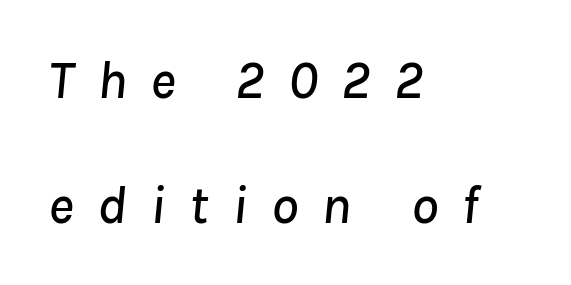
Q: Is the text italic (slanted)? A: Yes, it leans right by about 8 degrees.
Q: Is the text underlined? A: No.
Q: How is the paragraph aligned? A: Left-aligned.
Q: Is the spacing between letters normal or unusually wide? A: Unusually wide.
Q: Is the spacing between lines tight, normal or loose? A: Loose.
Q: Width (condensed, normal, or wide)? A: Normal.
Q: Stroke contrast? A: Low.
Q: x-height? A: Medium.
Q: Monospaced? A: No.
